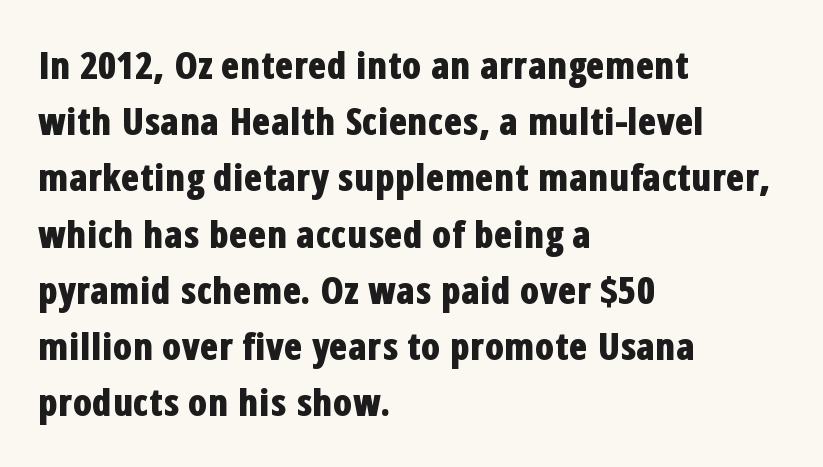
{"serif": "no", "italic": "no", "bold": "yes", "weight": "bold", "width": "condensed", "stroke_contrast": "low", "x_height": "medium", "monospaced": "no", "underline": "no", "align": "left", "line_spacing": "normal", "line_spacing_ratio": 1.48, "letter_spacing": "normal", "letter_spacing_em": 0.0, "glyph_px": 38}
